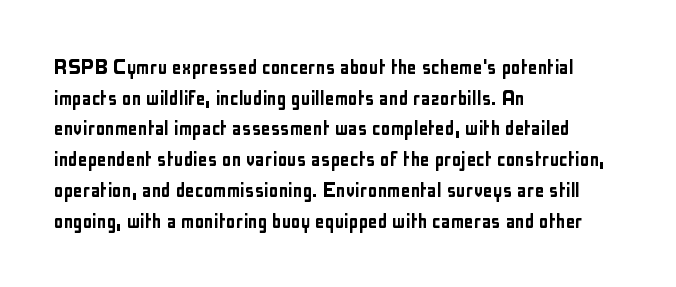
The image shows 24 px text type, upright; set left-aligned, normal line spacing (1.28x), normal letter spacing, not underlined.
